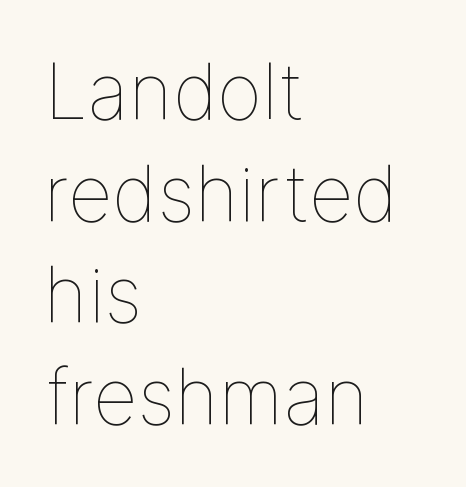
{"italic": "no", "bold": "no", "weight": "thin", "width": "normal", "stroke_contrast": "low", "x_height": "medium", "monospaced": "no", "underline": "no", "align": "left", "line_spacing": "normal", "line_spacing_ratio": 1.32, "letter_spacing": "normal", "letter_spacing_em": 0.0, "glyph_px": 77}
